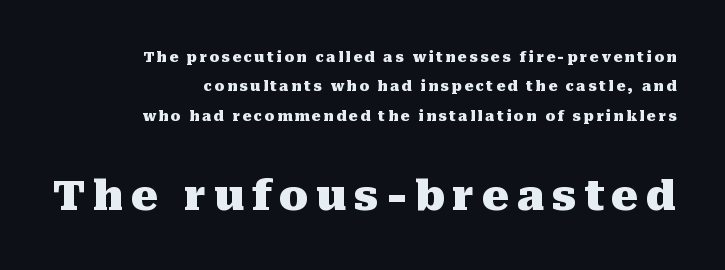
{"serif": "yes", "italic": "no", "bold": "yes", "weight": "heavy", "width": "normal", "stroke_contrast": "medium", "x_height": "medium", "monospaced": "no", "underline": "no", "align": "right", "line_spacing": "loose", "line_spacing_ratio": 2.1, "larger_block": "second", "size_ratio": 3.0, "glyph_px": 42}
